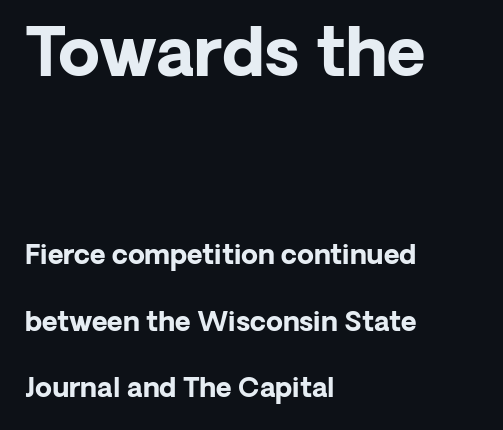
The image shows 67 px bold sans-serif type, upright; set left-aligned, loose line spacing (2.46x), normal letter spacing, not underlined; the first (top) block is 2.48x larger; low stroke contrast and a medium x-height.
